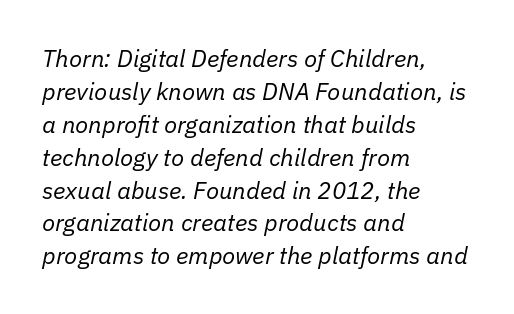
The image shows 24 px text type, italic (leaning right); set left-aligned, normal line spacing (1.37x), normal letter spacing, not underlined.
